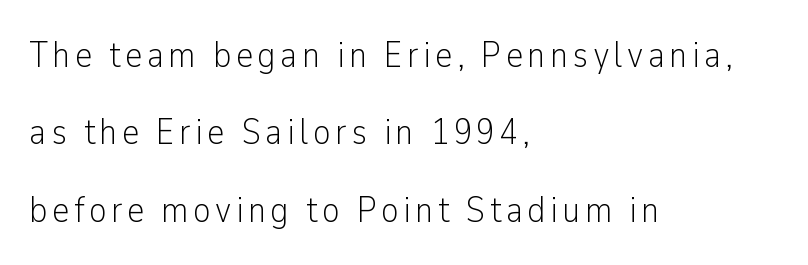
A typesetter would call this proportional, since set widths differ per character. The weight tops out at a normal text grade. The designer went with a sans here, leaving each stem footless. The letters stand straight up with perfectly vertical stems. No word sits above an underline.
